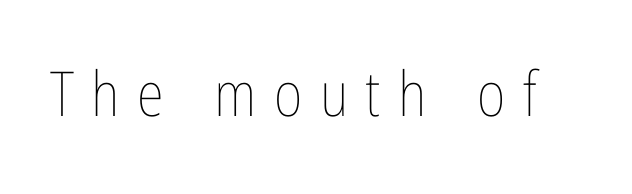
Underlining? Definitely not there. The cut favours lightness, reaching ordinary text weight at its darkest. Tracking here is generous; glyphs stand well apart from one another. Rendered with straight, roman letterforms.
